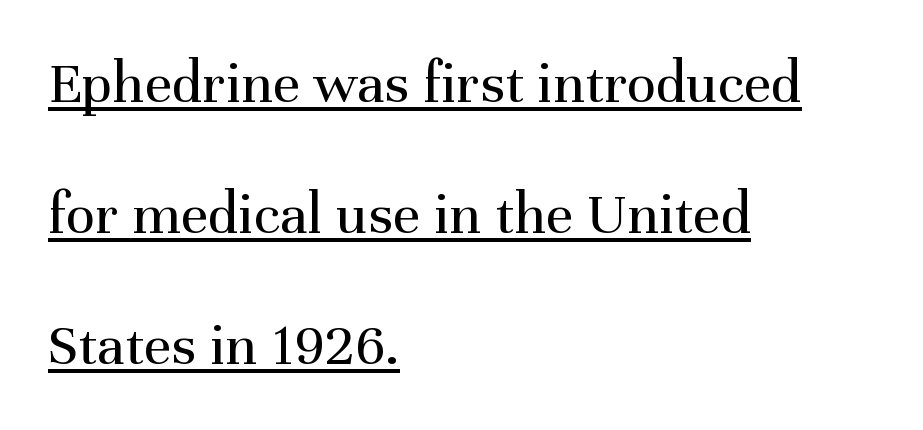
The image shows 61 px regular-weight serif type, upright; set left-aligned, loose line spacing (2.15x), normal letter spacing, underlined; medium stroke contrast and a medium x-height.
